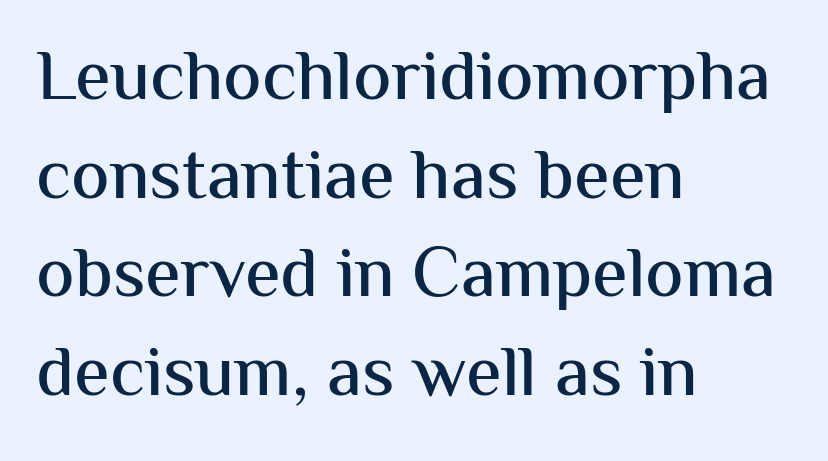
Q: Is the text italic (slanted)? A: No, it is upright.
Q: Is the typeface a serif or a sans-serif typeface? A: Sans-serif.
Q: Is the text underlined? A: No.
Q: How is the paragraph aligned? A: Left-aligned.
Q: Is the spacing between letters normal or unusually wide? A: Normal.
Q: Is the spacing between lines tight, normal or loose? A: Normal.
Q: Width (condensed, normal, or wide)? A: Normal.
Q: Stroke contrast? A: Medium.
Q: x-height? A: Medium.
Q: Monospaced? A: No.
